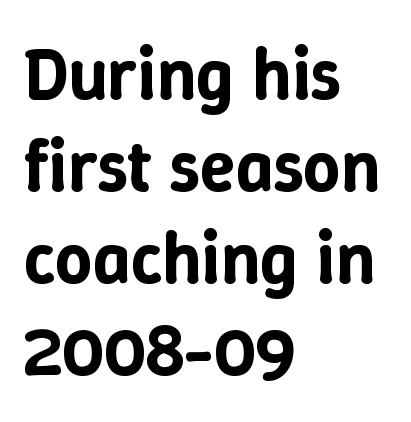
{"italic": "no", "width": "normal", "stroke_contrast": "low", "x_height": "medium", "monospaced": "no", "underline": "no", "align": "left", "line_spacing": "normal", "line_spacing_ratio": 1.26, "letter_spacing": "normal", "letter_spacing_em": 0.0, "glyph_px": 73}
